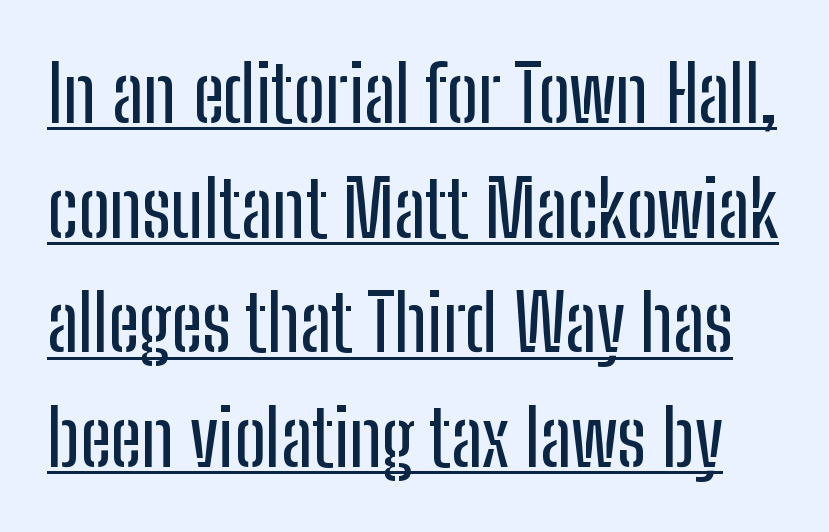
Q: Is the text italic (slanted)? A: No, it is upright.
Q: Is the typeface a serif or a sans-serif typeface? A: Sans-serif.
Q: Is the text underlined? A: Yes.
Q: Is the spacing between letters normal or unusually wide? A: Normal.
Q: Is the spacing between lines tight, normal or loose? A: Normal.
Q: Width (condensed, normal, or wide)? A: Condensed.
Q: Stroke contrast? A: Low.
Q: x-height? A: Medium.
Q: Monospaced? A: No.
